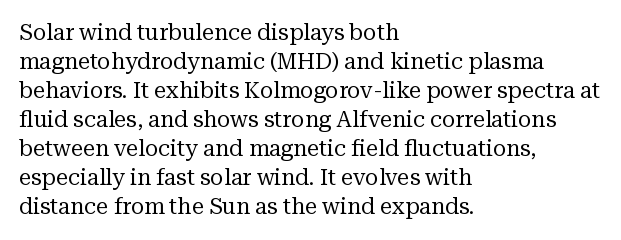
Tall strokes in this sample are plumb rather than angled. The passage shown has conventional tracking throughout. Every row of glyphs begins at an identical x-position on the left. A normal amount of white space separates one row of letters from the next. Type without underlining.
